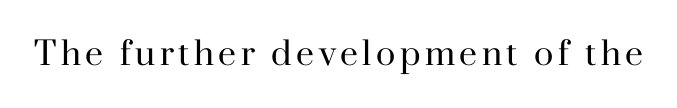
The image shows 32 px regular-weight serif type, upright; set not underlined; high stroke contrast and a small x-height.
